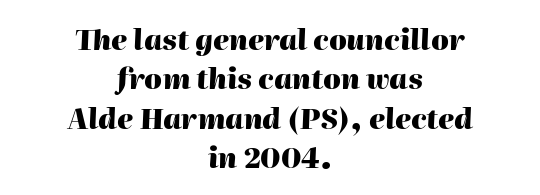
Q: Is the text bold? A: Yes.
Q: Is the text italic (slanted)? A: Yes, it leans right by about 2 degrees.
Q: Is the text underlined? A: No.
Q: How is the paragraph aligned? A: Centered.
Q: Is the spacing between letters normal or unusually wide? A: Normal.
Q: Is the spacing between lines tight, normal or loose? A: Normal.
Q: Width (condensed, normal, or wide)? A: Normal.
Q: Stroke contrast? A: High.
Q: x-height? A: Medium.
Q: Monospaced? A: No.
